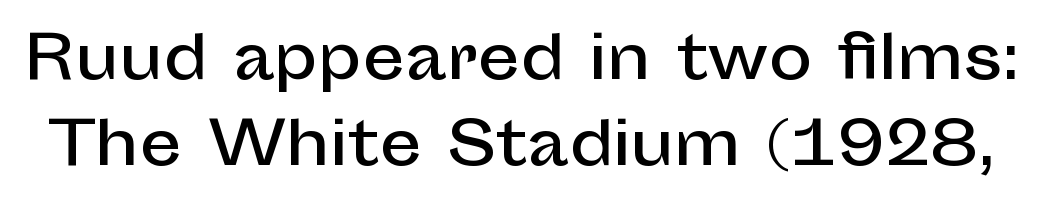
The image shows 59 px sans-serif type, upright; set normal line spacing (1.45x), normal letter spacing, not underlined; low stroke contrast and a medium x-height.
